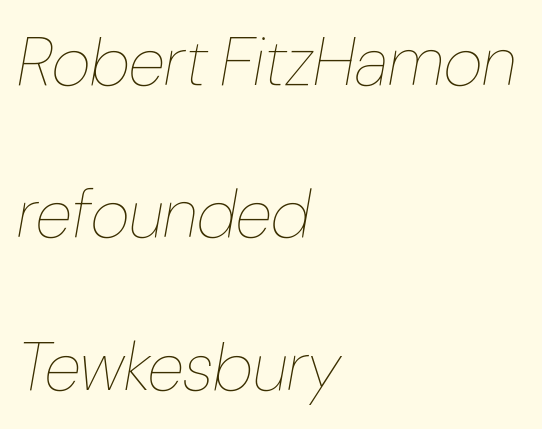
The image shows 68 px thin, condensed type, italic (leaning right); set left-aligned, loose line spacing (2.24x), normal letter spacing, not underlined; low stroke contrast and a medium x-height.
